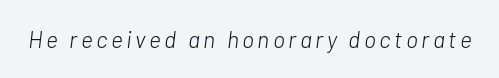
The image shows 23 px text type, italic (leaning right); set not underlined.
